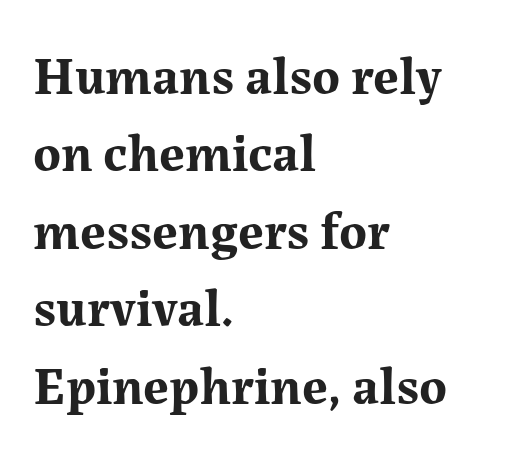
The image shows 53 px bold serif type, upright; set left-aligned, normal line spacing (1.46x), normal letter spacing, not underlined; medium stroke contrast and a medium x-height.
